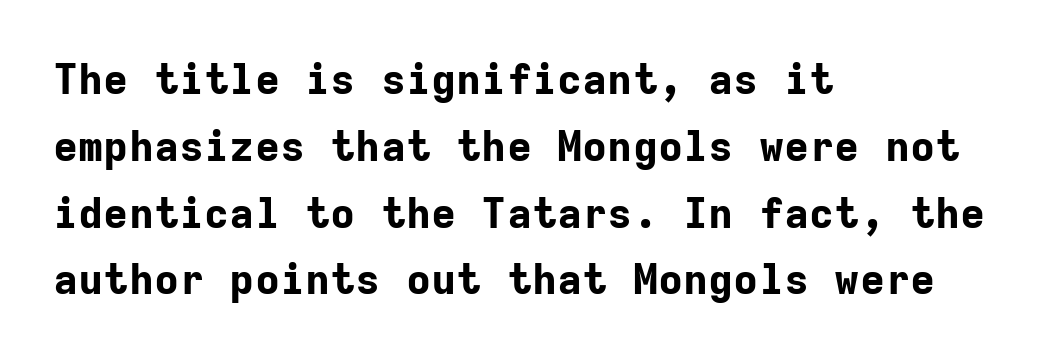
Q: Is the text bold? A: Yes.
Q: Is the text italic (slanted)? A: No, it is upright.
Q: Is the typeface a serif or a sans-serif typeface? A: Sans-serif.
Q: Is the text underlined? A: No.
Q: How is the paragraph aligned? A: Left-aligned.
Q: Is the spacing between letters normal or unusually wide? A: Normal.
Q: Is the spacing between lines tight, normal or loose? A: Normal.
Q: Width (condensed, normal, or wide)? A: Normal.
Q: Stroke contrast? A: Low.
Q: x-height? A: Medium.
Q: Monospaced? A: Yes.
